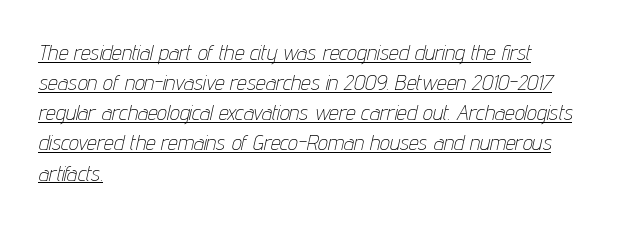
The setting favours the left margin, as ordinary paragraphs usually do. Has an underline been added? It has. This rendering leaves character spacing at its baseline value. The strokes are not fattened; the text isn't bold. These lines sit exactly where default settings would place them. The text carries the slant typical of an italic or oblique font.
